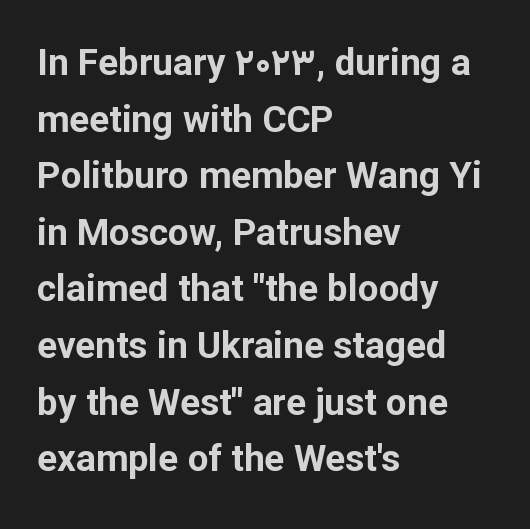
Q: Is the text bold? A: Yes.
Q: Is the text italic (slanted)? A: No, it is upright.
Q: Is the typeface a serif or a sans-serif typeface? A: Sans-serif.
Q: Is the text underlined? A: No.
Q: How is the paragraph aligned? A: Left-aligned.
Q: Is the spacing between letters normal or unusually wide? A: Normal.
Q: Is the spacing between lines tight, normal or loose? A: Normal.
Q: Width (condensed, normal, or wide)? A: Normal.
Q: Stroke contrast? A: Low.
Q: x-height? A: Medium.
Q: Monospaced? A: No.
